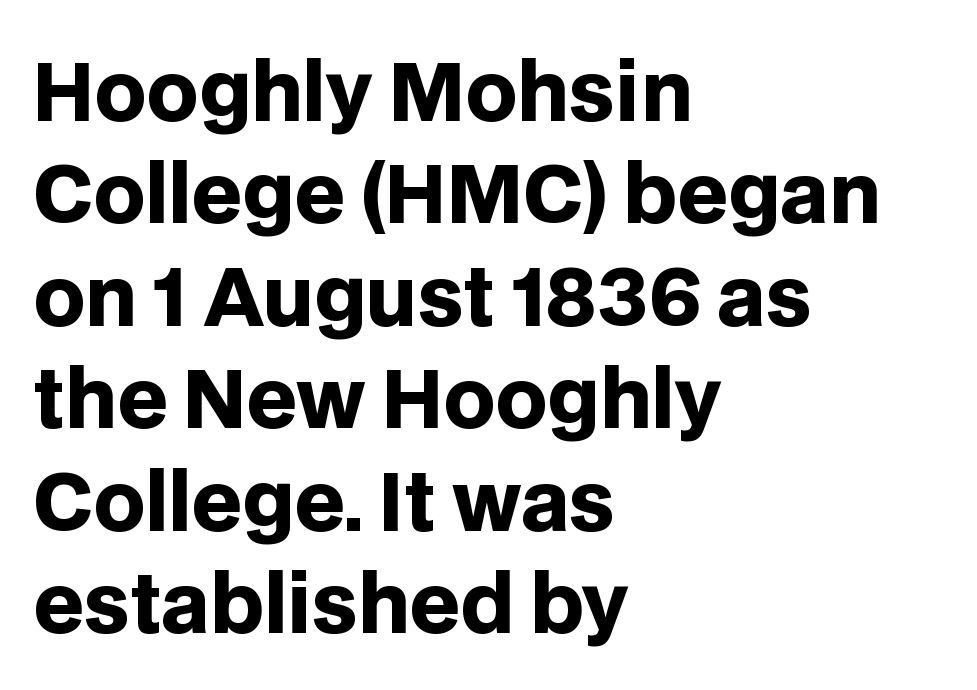
Q: Is the text bold? A: Yes.
Q: Is the text italic (slanted)? A: No, it is upright.
Q: Is the typeface a serif or a sans-serif typeface? A: Sans-serif.
Q: Is the text underlined? A: No.
Q: How is the paragraph aligned? A: Left-aligned.
Q: Is the spacing between letters normal or unusually wide? A: Normal.
Q: Is the spacing between lines tight, normal or loose? A: Normal.
Q: Width (condensed, normal, or wide)? A: Normal.
Q: Stroke contrast? A: Low.
Q: x-height? A: Large.
Q: Monospaced? A: No.
